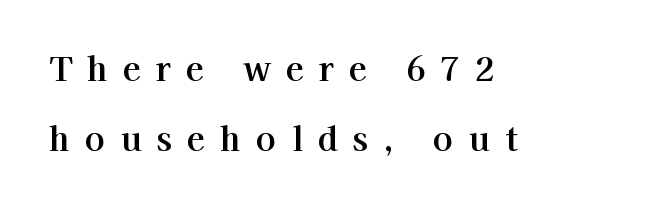
Q: Is the text italic (slanted)? A: No, it is upright.
Q: Is the typeface a serif or a sans-serif typeface? A: Serif.
Q: Is the text underlined? A: No.
Q: How is the paragraph aligned? A: Left-aligned.
Q: Is the spacing between letters normal or unusually wide? A: Unusually wide.
Q: Is the spacing between lines tight, normal or loose? A: Loose.
Q: Width (condensed, normal, or wide)? A: Normal.
Q: Stroke contrast? A: High.
Q: x-height? A: Medium.
Q: Monospaced? A: No.
